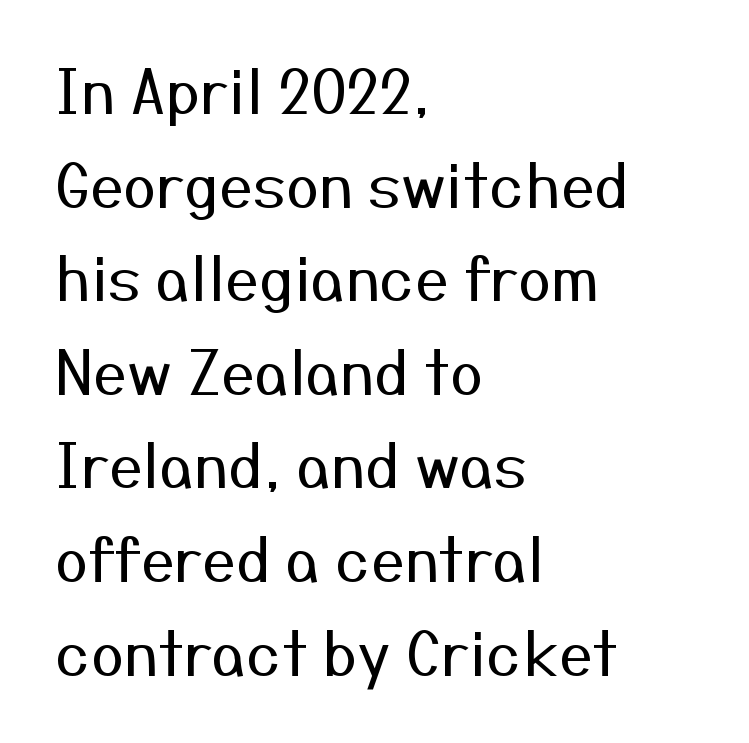
Leading matches the norm, producing a regular column. A sans-serif font was chosen for this passage. The passage shown is typed in a proportional face where columns would drift. No extra ink here — the face is not bold. Left-aligned paragraph, ragged on the right.
